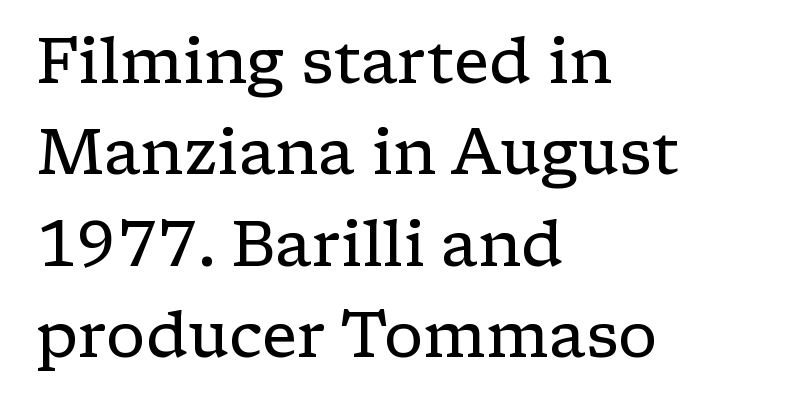
The rendering uses natural spacing where letterforms have individual widths. The passage shown is not underscored anywhere. Unbolded letterforms with no extra heft. The passage shown is typeset with a serif family. Caption: multi-line text, flush left, ragged right. The lines sit at an ordinary, default distance from one another.
